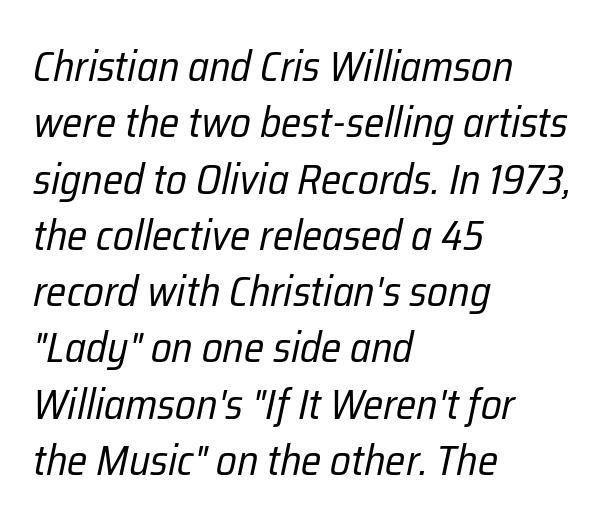
Q: Is the text bold? A: No.
Q: Is the text italic (slanted)? A: Yes, it leans right by about 12 degrees.
Q: Is the text underlined? A: No.
Q: How is the paragraph aligned? A: Left-aligned.
Q: Is the spacing between letters normal or unusually wide? A: Normal.
Q: Is the spacing between lines tight, normal or loose? A: Normal.
Q: Width (condensed, normal, or wide)? A: Condensed.
Q: Stroke contrast? A: Low.
Q: x-height? A: Medium.
Q: Monospaced? A: No.
